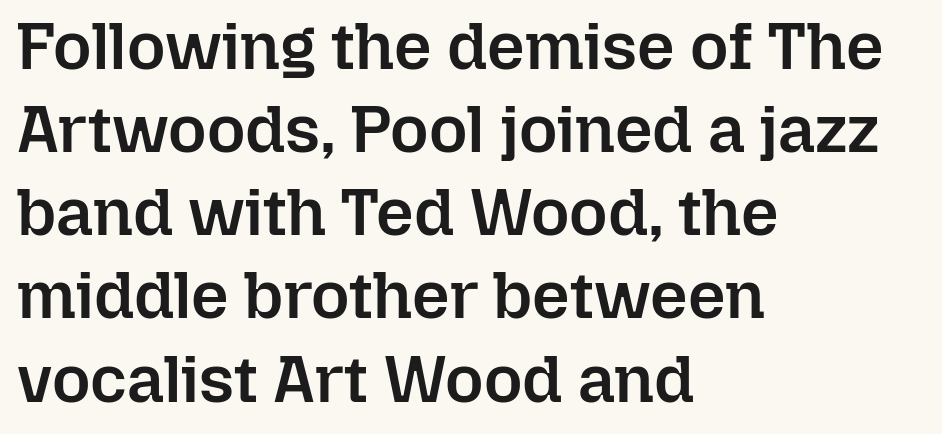
The type sits square on the baseline with zero lean. Interline gaps are of average width in this sample. Here the designer chose a conventional face with non-uniform glyph widths. Bold? Not quite — semibold, heavier than regular but stopping short. Short note: letters normally spaced. Every row of glyphs begins at an identical x-position on the left.
